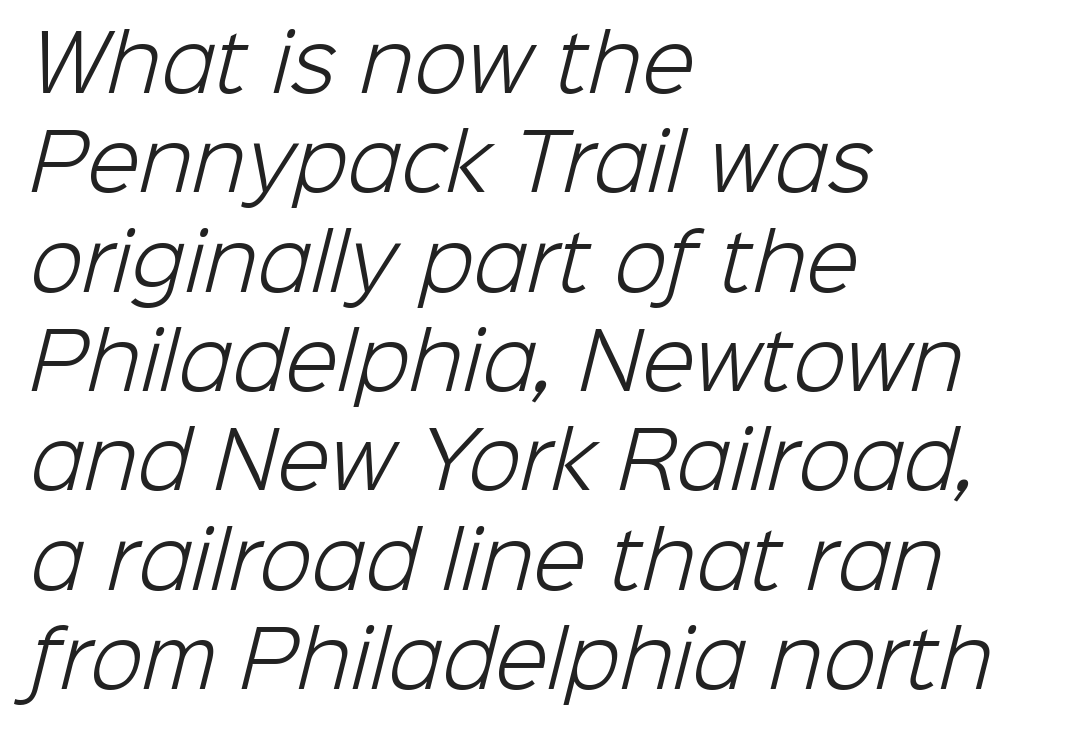
Q: Is the text bold? A: No.
Q: Is the typeface a serif or a sans-serif typeface? A: Sans-serif.
Q: Is the text underlined? A: No.
Q: How is the paragraph aligned? A: Left-aligned.
Q: Is the spacing between letters normal or unusually wide? A: Normal.
Q: Is the spacing between lines tight, normal or loose? A: Normal.
Q: Width (condensed, normal, or wide)? A: Normal.
Q: Stroke contrast? A: Low.
Q: x-height? A: Medium.
Q: Monospaced? A: No.
